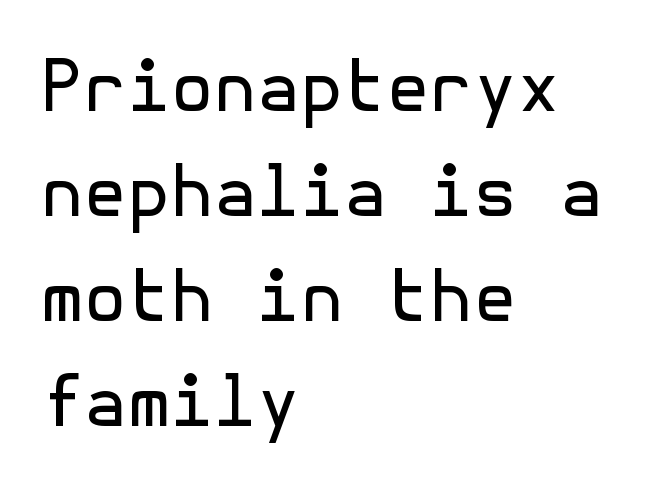
The horizontal fit of the characters is conventional and even. The specimen omits any rule beneath the text block's lines. You can tell from the bare stems that sans-serif type was used. Notice how the stems are strictly vertical — no italics here. Vertical spacing — default.
